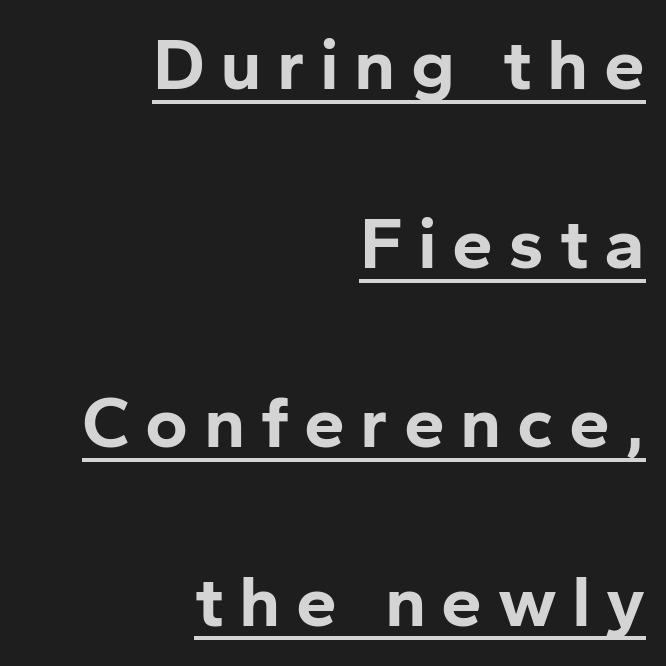
{"serif": "no", "italic": "no", "bold": "yes", "weight": "bold", "width": "normal", "stroke_contrast": "low", "x_height": "medium", "monospaced": "no", "underline": "yes", "align": "right", "line_spacing": "loose", "line_spacing_ratio": 2.45, "letter_spacing": "wide", "letter_spacing_em": 0.21, "glyph_px": 73}
